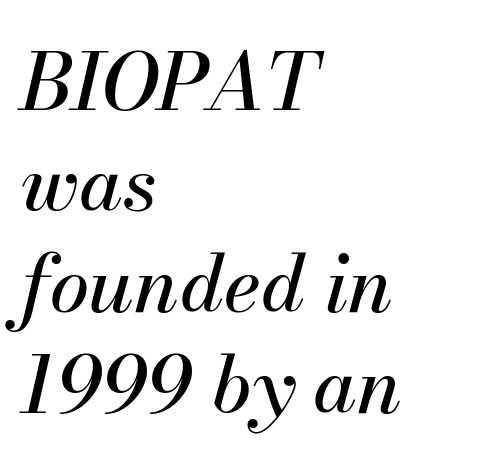
{"italic": "yes", "lean": "right", "slant_degrees": 13, "width": "normal", "stroke_contrast": "medium", "x_height": "small", "monospaced": "no", "underline": "no", "align": "left", "line_spacing": "normal", "line_spacing_ratio": 1.28, "letter_spacing": "normal", "letter_spacing_em": 0.0, "glyph_px": 79}
